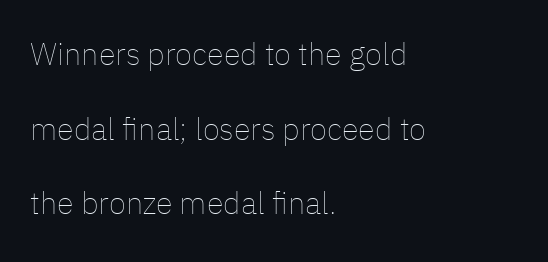
{"italic": "no", "bold": "no", "weight": "thin", "width": "normal", "stroke_contrast": "low", "x_height": "medium", "monospaced": "no", "underline": "no", "align": "left", "line_spacing": "loose", "line_spacing_ratio": 2.41, "letter_spacing": "normal", "letter_spacing_em": 0.0, "glyph_px": 31}
